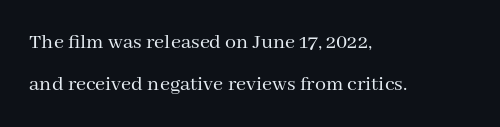
Q: Is the text bold? A: No.
Q: Is the text italic (slanted)? A: No, it is upright.
Q: Is the text underlined? A: No.
Q: How is the paragraph aligned? A: Left-aligned.
Q: Is the spacing between letters normal or unusually wide? A: Normal.
Q: Is the spacing between lines tight, normal or loose? A: Loose.
